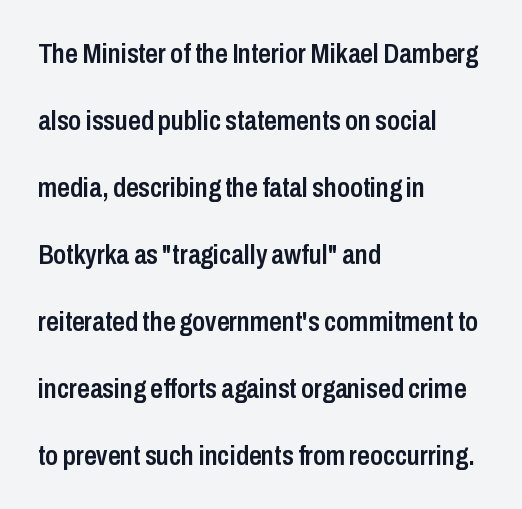
{"serif": "no", "italic": "no", "bold": "semi", "weight": "semibold", "width": "condensed", "stroke_contrast": "low", "x_height": "medium", "monospaced": "no", "underline": "no", "align": "left", "line_spacing": "loose", "line_spacing_ratio": 2.39, "letter_spacing": "normal", "letter_spacing_em": 0.0, "glyph_px": 28}
